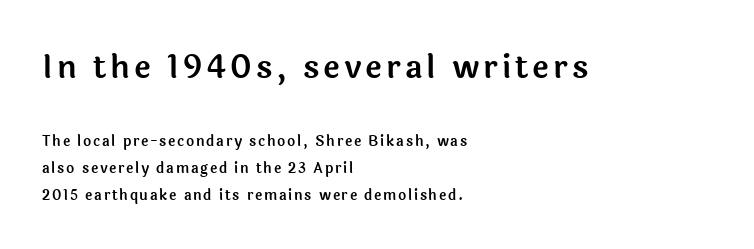
The image shows 32 px sans-serif type, upright; set left-aligned, loose line spacing (1.94x), not underlined; the first (top) block is 2.29x larger; a medium x-height.
